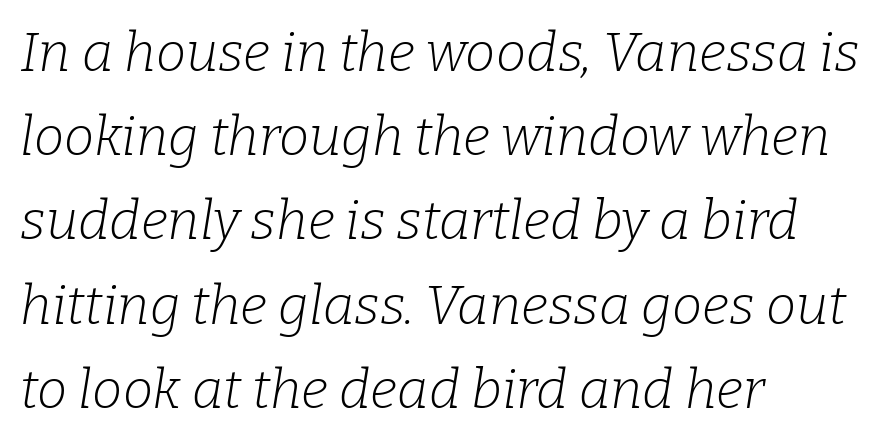
A typesetter would label this face a serif. The lines are quadded left. Glance below the letters and you will spot only blank space. Between one letter and the next there's only the usual sliver of space. Character widths vary here, with narrow letters taking less room than wide ones. Heaviness? Minimal to ordinary, like unemphasized prose.
